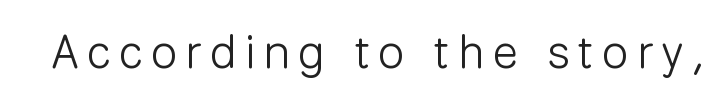
{"serif": "no", "italic": "no", "bold": "no", "weight": "light", "width": "normal", "stroke_contrast": "low", "x_height": "medium", "monospaced": "no", "underline": "no", "glyph_px": 47}
